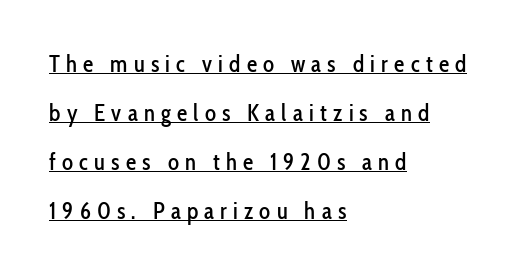
Q: Is the text italic (slanted)? A: No, it is upright.
Q: Is the text underlined? A: Yes.
Q: How is the paragraph aligned? A: Left-aligned.
Q: Is the spacing between letters normal or unusually wide? A: Unusually wide.
Q: Is the spacing between lines tight, normal or loose? A: Loose.
